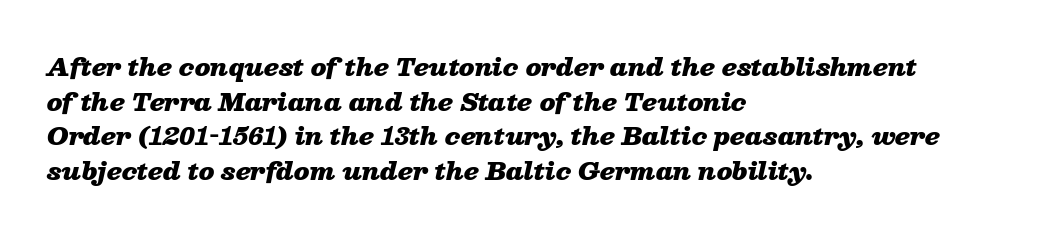
The image shows 23 px bold type, italic (leaning right); set left-aligned, normal line spacing (1.51x), normal letter spacing, not underlined.
